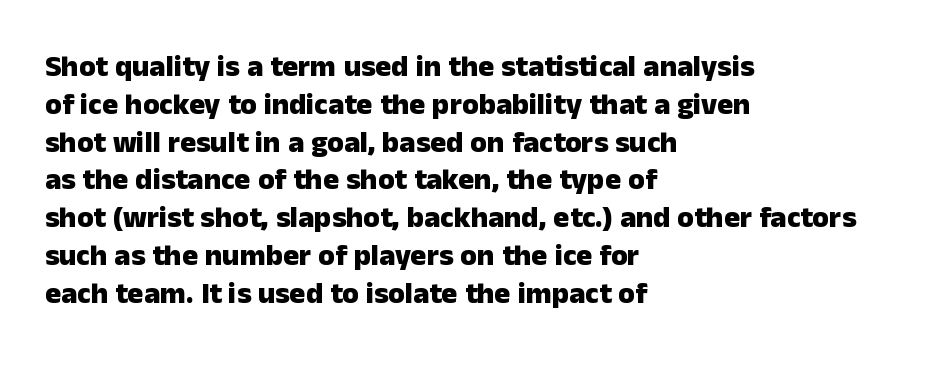
Q: Is the text bold? A: Yes.
Q: Is the text italic (slanted)? A: No, it is upright.
Q: Is the typeface a serif or a sans-serif typeface? A: Sans-serif.
Q: Is the text underlined? A: No.
Q: How is the paragraph aligned? A: Left-aligned.
Q: Is the spacing between letters normal or unusually wide? A: Normal.
Q: Is the spacing between lines tight, normal or loose? A: Normal.
Q: Width (condensed, normal, or wide)? A: Normal.
Q: Stroke contrast? A: Low.
Q: x-height? A: Medium.
Q: Monospaced? A: No.
